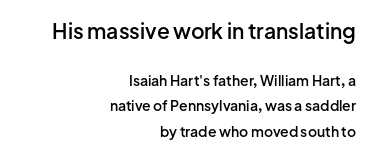
{"italic": "no", "bold": "semi", "underline": "no", "align": "right", "line_spacing_ratio": 1.79, "letter_spacing": "normal", "letter_spacing_em": 0.0, "larger_block": "first", "size_ratio": 1.5, "glyph_px": 21}
